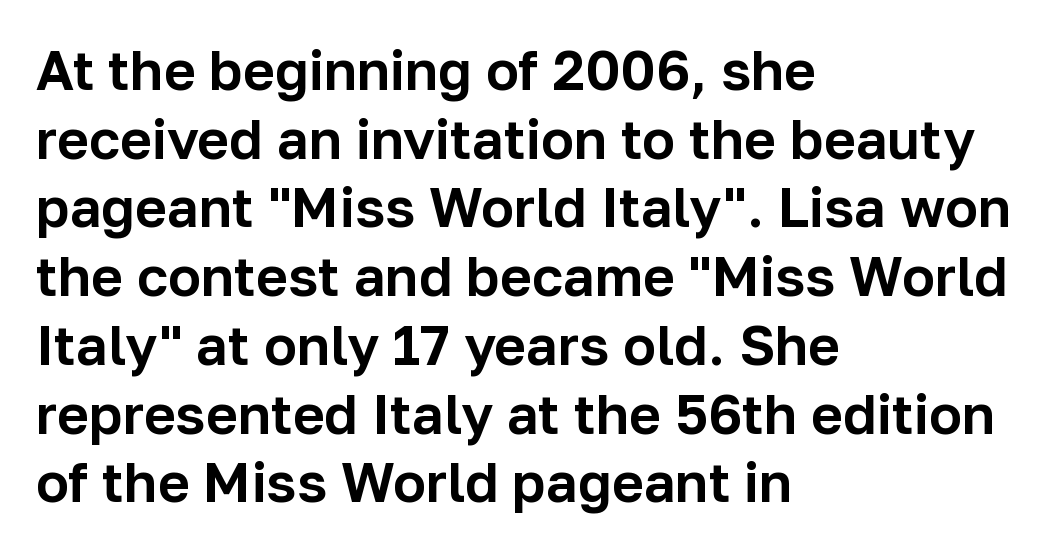
{"serif": "no", "italic": "no", "width": "normal", "stroke_contrast": "low", "x_height": "medium", "monospaced": "no", "underline": "no", "align": "left", "line_spacing": "normal", "line_spacing_ratio": 1.25, "letter_spacing": "normal", "letter_spacing_em": 0.0, "glyph_px": 55}
